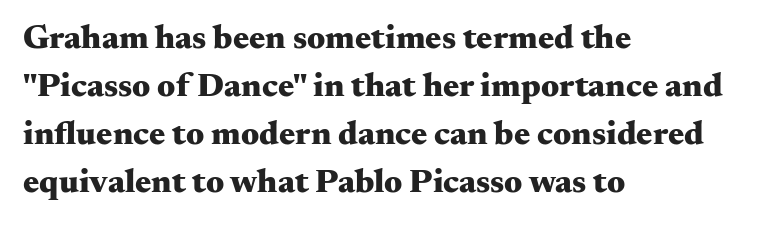
The image shows 34 px heavy, wide serif type, upright; set left-aligned, normal line spacing (1.41x), normal letter spacing, not underlined; medium stroke contrast and a small x-height.
